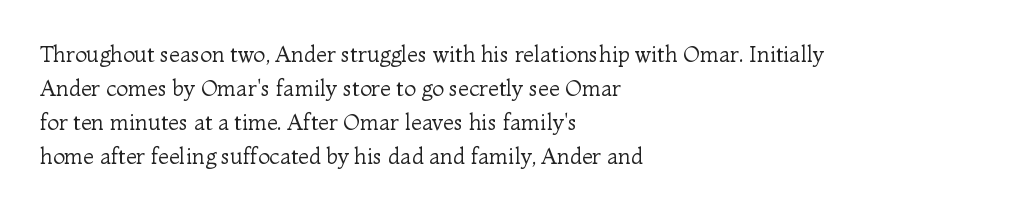
The image shows 22 px text type, upright; set left-aligned, normal line spacing (1.54x), normal letter spacing, not underlined.
